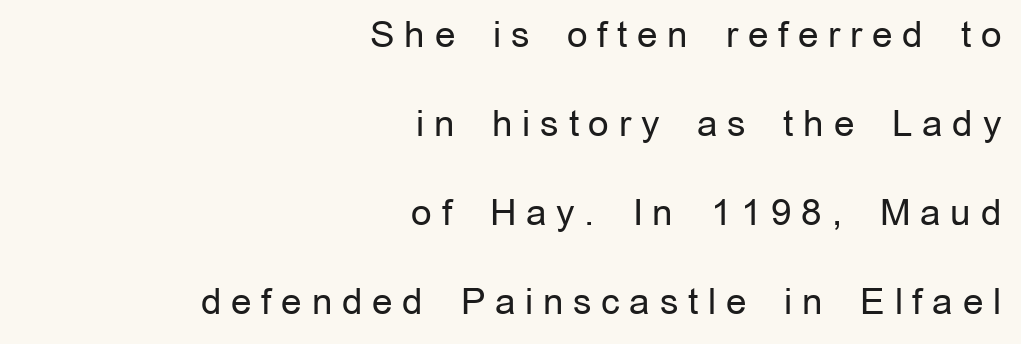
{"serif": "no", "italic": "no", "bold": "no", "weight": "regular", "width": "normal", "stroke_contrast": "low", "x_height": "medium", "monospaced": "no", "underline": "no", "align": "right", "line_spacing": "loose", "line_spacing_ratio": 2.47, "letter_spacing": "wide", "letter_spacing_em": 0.27, "glyph_px": 36}
